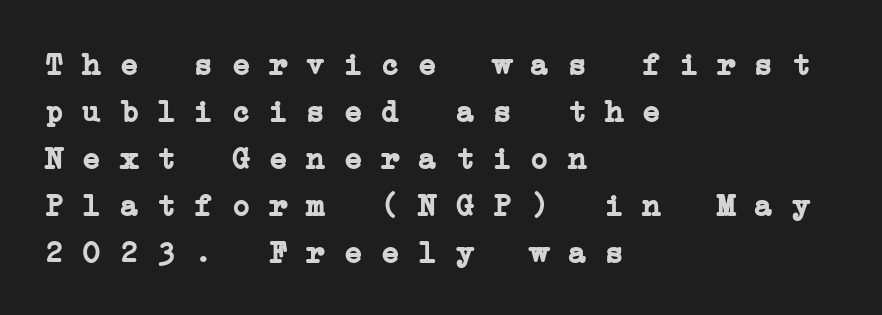
Q: Is the text bold? A: Yes.
Q: Is the typeface a serif or a sans-serif typeface? A: Serif.
Q: Is the text underlined? A: No.
Q: How is the paragraph aligned? A: Left-aligned.
Q: Is the spacing between letters normal or unusually wide? A: Normal.
Q: Is the spacing between lines tight, normal or loose? A: Normal.
Q: Width (condensed, normal, or wide)? A: Wide.
Q: Stroke contrast? A: Low.
Q: x-height? A: Medium.
Q: Monospaced? A: Yes.
